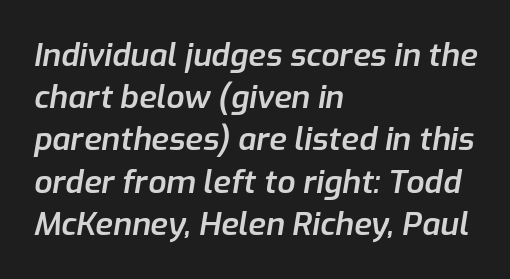
Q: Is the text bold? A: Semi-bold.
Q: Is the text italic (slanted)? A: Yes, it leans right by about 9 degrees.
Q: Is the text underlined? A: No.
Q: How is the paragraph aligned? A: Left-aligned.
Q: Is the spacing between letters normal or unusually wide? A: Normal.
Q: Is the spacing between lines tight, normal or loose? A: Normal.
Q: Width (condensed, normal, or wide)? A: Normal.
Q: Stroke contrast? A: Low.
Q: x-height? A: Medium.
Q: Monospaced? A: No.
